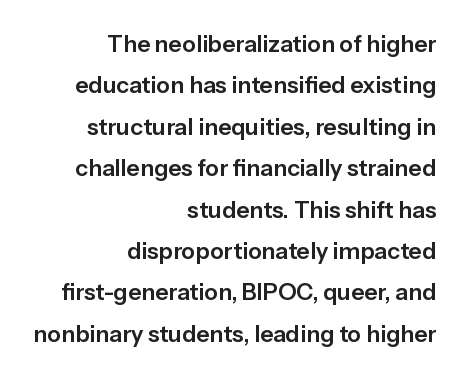
The image shows 23 px text type, upright; set right-aligned, line spacing 1.8x, normal letter spacing, not underlined.
